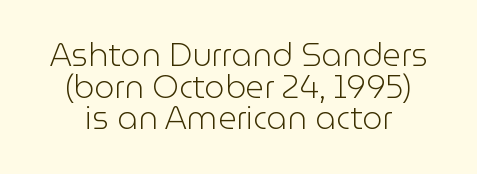
The zone under the glyphs is completely vacant. The weight would be labelled regular, book, light, or lighter still. This rendering uses center alignment, leaving both contours irregular but symmetric. These lines huddle together more closely than default settings would place them.
